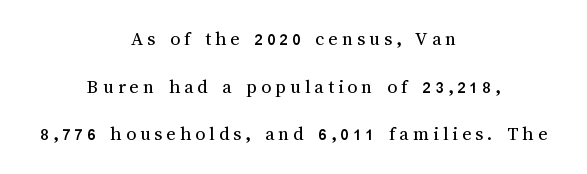
The image shows 20 px text type, upright; set centered, loose line spacing (2.38x), unusually wide letter spacing (+0.2 em), not underlined.
